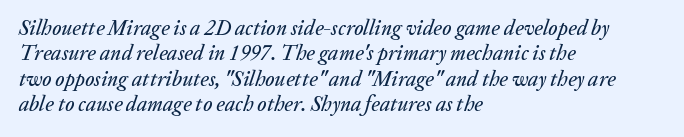
Q: Is the text italic (slanted)? A: Yes, it leans right by about 20 degrees.
Q: Is the text underlined? A: No.
Q: How is the paragraph aligned? A: Left-aligned.
Q: Is the spacing between letters normal or unusually wide? A: Normal.
